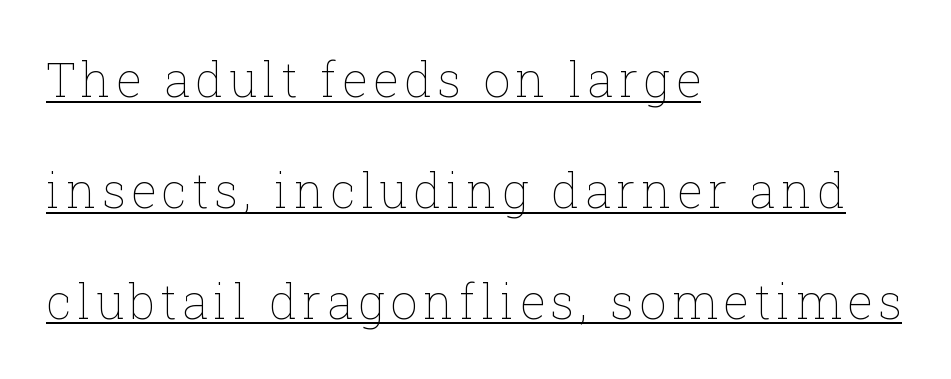
The image shows 48 px thin type, upright; set left-aligned, loose line spacing (2.31x), underlined; low stroke contrast and a medium x-height.
